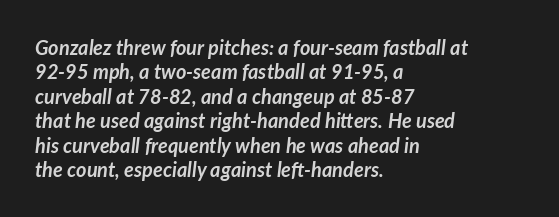
Q: Is the text bold? A: Yes.
Q: Is the text italic (slanted)? A: Yes, it leans right by about 7 degrees.
Q: Is the text underlined? A: No.
Q: How is the paragraph aligned? A: Left-aligned.
Q: Is the spacing between letters normal or unusually wide? A: Normal.
